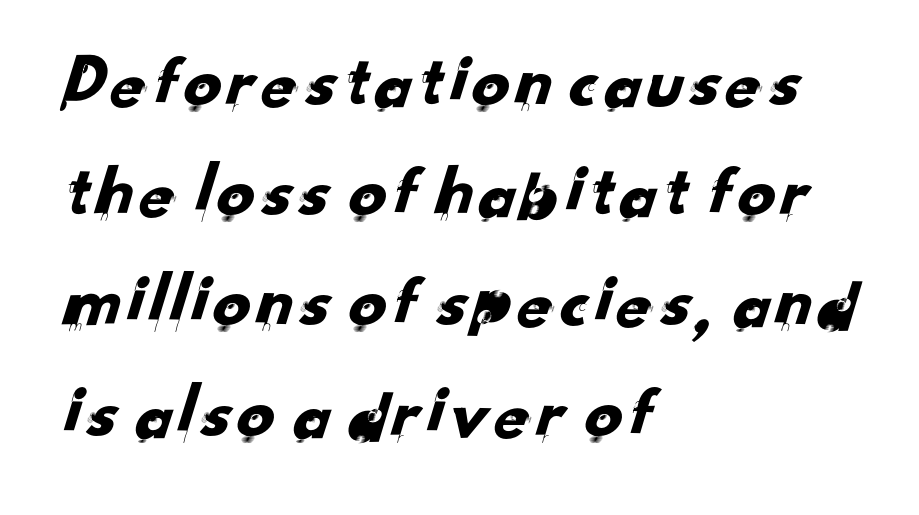
Students, note that the glyphs here touch the page at normal intervals. A normal amount of white space separates one row of letters from the next. One-word summary of the alignment: left. The face used here is proportionally spaced, like ordinary book or web type.
